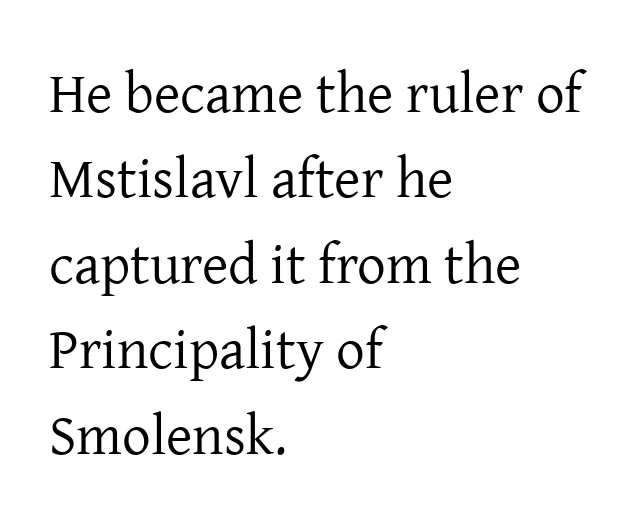
Q: Is the text bold? A: No.
Q: Is the text italic (slanted)? A: No, it is upright.
Q: Is the typeface a serif or a sans-serif typeface? A: Serif.
Q: Is the text underlined? A: No.
Q: How is the paragraph aligned? A: Left-aligned.
Q: Is the spacing between letters normal or unusually wide? A: Normal.
Q: Is the spacing between lines tight, normal or loose? A: Normal.
Q: Width (condensed, normal, or wide)? A: Normal.
Q: Stroke contrast? A: Low.
Q: x-height? A: Medium.
Q: Monospaced? A: No.
